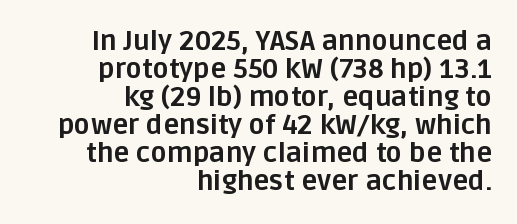
Q: Is the text bold? A: Yes.
Q: Is the text italic (slanted)? A: No, it is upright.
Q: Is the text underlined? A: No.
Q: How is the paragraph aligned? A: Right-aligned.
Q: Is the spacing between letters normal or unusually wide? A: Normal.
Q: Is the spacing between lines tight, normal or loose? A: Tight.
